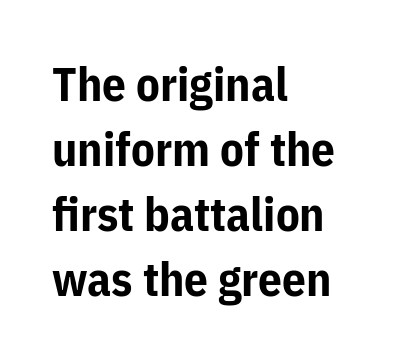
{"serif": "no", "italic": "no", "bold": "yes", "weight": "bold", "width": "normal", "stroke_contrast": "low", "x_height": "medium", "monospaced": "no", "underline": "no", "align": "left", "line_spacing": "normal", "line_spacing_ratio": 1.38, "letter_spacing": "normal", "letter_spacing_em": 0.0, "glyph_px": 47}
